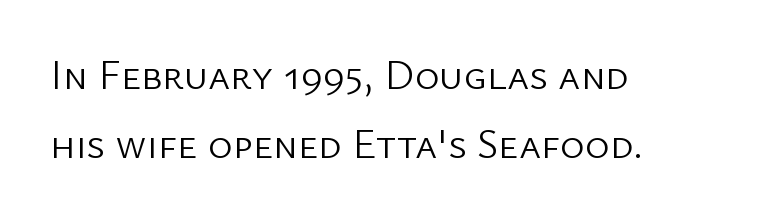
Q: Is the text bold? A: No.
Q: Is the text italic (slanted)? A: No, it is upright.
Q: Is the typeface a serif or a sans-serif typeface? A: Sans-serif.
Q: Is the text underlined? A: No.
Q: How is the paragraph aligned? A: Left-aligned.
Q: Is the spacing between letters normal or unusually wide? A: Normal.
Q: Is the spacing between lines tight, normal or loose? A: Normal.
Q: Width (condensed, normal, or wide)? A: Normal.
Q: Stroke contrast? A: Low.
Q: x-height? A: Medium.
Q: Monospaced? A: No.
